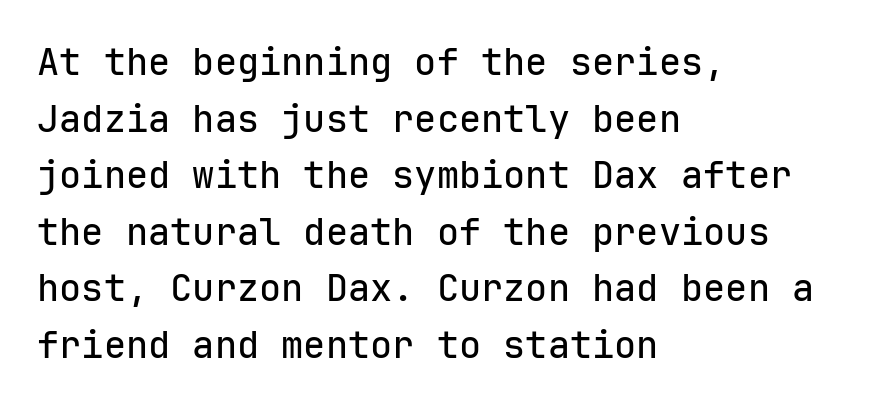
A clean baseline with only descenders dipping below it. The face used here is a sans, in the tradition of grotesques and geometrics. Posture: vertical. Compared with typical body copy, the letter spacing here is the same. This sample keeps an unexceptional amount of space between lines. Leftover space on each line is placed entirely after the last word.
